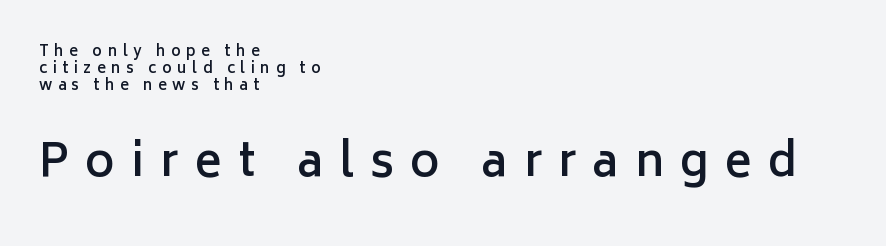
Q: Is the text bold? A: Semi-bold.
Q: Is the text italic (slanted)? A: No, it is upright.
Q: Is the typeface a serif or a sans-serif typeface? A: Sans-serif.
Q: Is the text underlined? A: No.
Q: How is the paragraph aligned? A: Left-aligned.
Q: Is the spacing between letters normal or unusually wide? A: Unusually wide.
Q: Is the spacing between lines tight, normal or loose? A: Tight.
Q: Which block of text is set in a larger size, the first (top) or the second (bottom)? A: The second (bottom) one.
Q: Width (condensed, normal, or wide)? A: Normal.
Q: Stroke contrast? A: Low.
Q: x-height? A: Medium.
Q: Monospaced? A: No.
